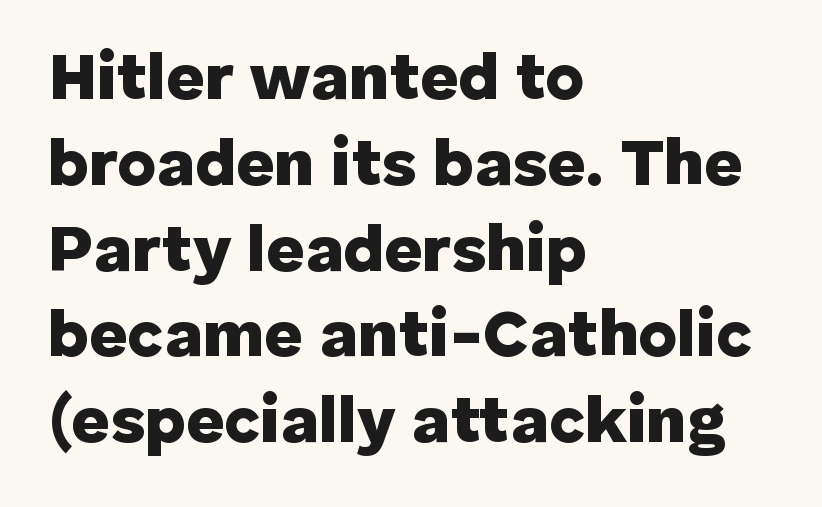
{"serif": "no", "italic": "no", "bold": "yes", "weight": "heavy", "width": "normal", "stroke_contrast": "low", "x_height": "medium", "monospaced": "no", "underline": "no", "align": "left", "line_spacing": "normal", "line_spacing_ratio": 1.3, "letter_spacing": "normal", "letter_spacing_em": 0.0, "glyph_px": 66}
